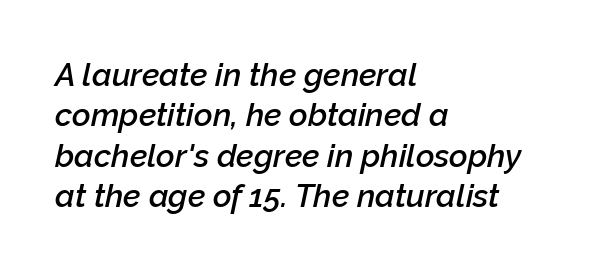
{"italic": "yes", "lean": "right", "slant_degrees": 12, "bold": "semi", "weight": "semibold", "width": "normal", "stroke_contrast": "low", "x_height": "medium", "monospaced": "no", "underline": "no", "align": "left", "line_spacing": "normal", "line_spacing_ratio": 1.26, "letter_spacing": "normal", "letter_spacing_em": 0.0, "glyph_px": 32}
